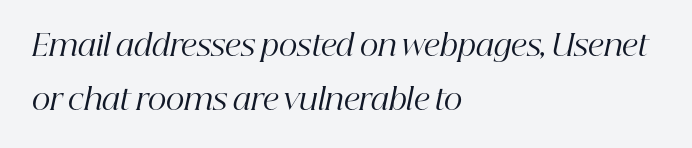
Q: Is the text bold? A: No.
Q: Is the text italic (slanted)? A: Yes, it leans right by about 12 degrees.
Q: Is the typeface a serif or a sans-serif typeface? A: Serif.
Q: Is the text underlined? A: No.
Q: How is the paragraph aligned? A: Left-aligned.
Q: Is the spacing between letters normal or unusually wide? A: Normal.
Q: Width (condensed, normal, or wide)? A: Normal.
Q: Stroke contrast? A: High.
Q: x-height? A: Medium.
Q: Monospaced? A: No.
